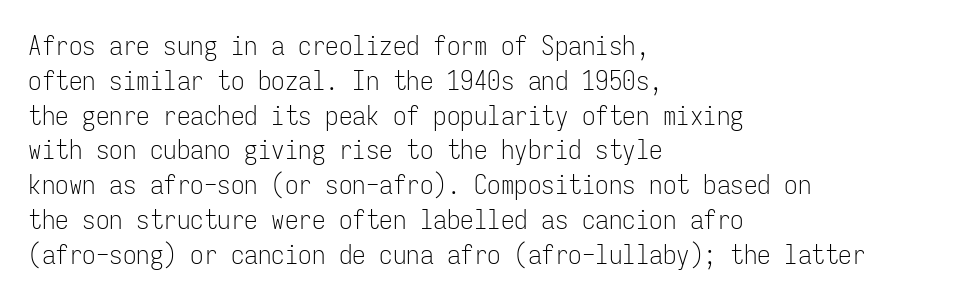
This sample keeps an unexceptional amount of space between lines. Characters remain perfectly vertical along every line. The gap between lines stays unmarked. Is this a heavy cut? Hardly; it is regular or lighter.
